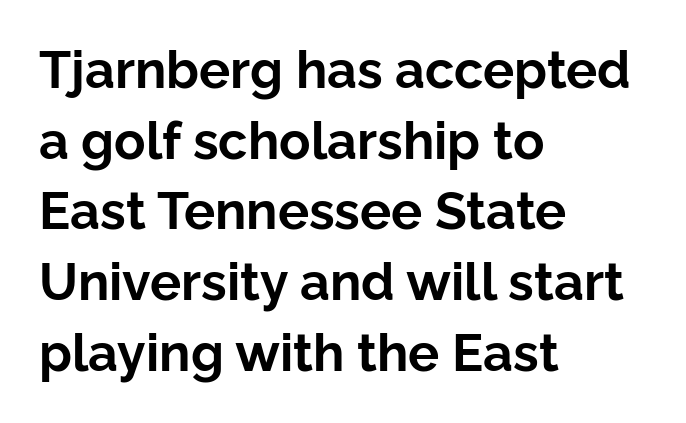
Letter spacing: default. Unmarked baselines from the first word to the last. No italicization has been applied; the sample stays upright. A typesetter would label this face a sans.
